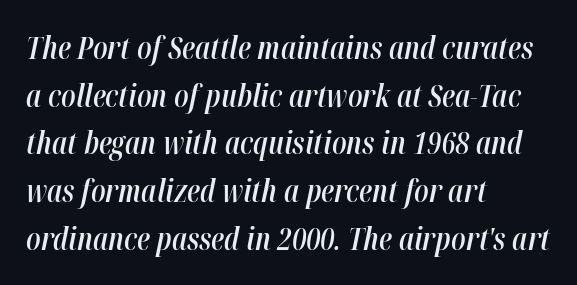
Q: Is the text bold? A: Semi-bold.
Q: Is the text italic (slanted)? A: Yes, it leans right by about 12 degrees.
Q: Is the text underlined? A: No.
Q: How is the paragraph aligned? A: Left-aligned.
Q: Is the spacing between letters normal or unusually wide? A: Normal.
Q: Is the spacing between lines tight, normal or loose? A: Normal.
Q: Width (condensed, normal, or wide)? A: Condensed.
Q: Stroke contrast? A: High.
Q: x-height? A: Medium.
Q: Monospaced? A: No.
